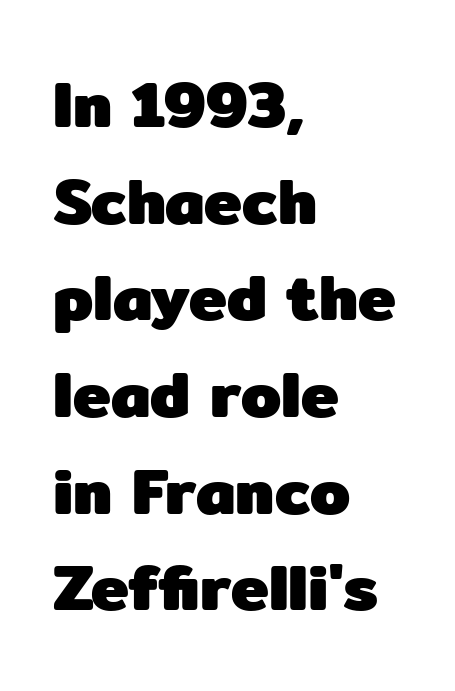
The letterforms sit shoulder to shoulder at normal distance. Leading: standard. Bold? Absolutely — the strokes are thick and heavy. You could not count columns in this text — the font is proportionally spaced. The passage is arranged the way most books set body copy — flush left. The type sits square on the baseline with zero lean.
